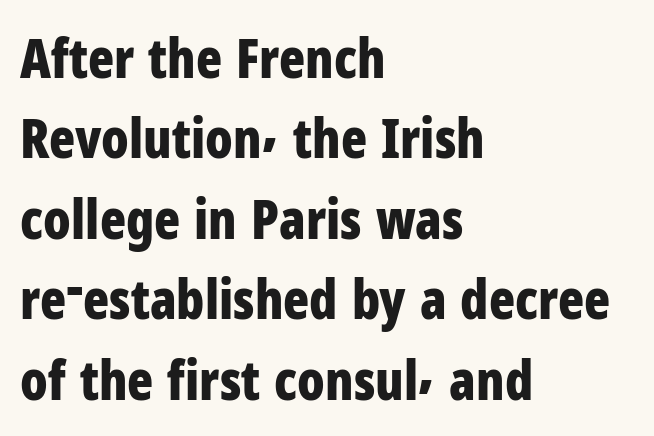
Q: Is the text bold? A: Yes.
Q: Is the text italic (slanted)? A: No, it is upright.
Q: Is the typeface a serif or a sans-serif typeface? A: Sans-serif.
Q: Is the text underlined? A: No.
Q: How is the paragraph aligned? A: Left-aligned.
Q: Is the spacing between letters normal or unusually wide? A: Normal.
Q: Is the spacing between lines tight, normal or loose? A: Normal.
Q: Width (condensed, normal, or wide)? A: Condensed.
Q: Stroke contrast? A: Low.
Q: x-height? A: Medium.
Q: Monospaced? A: No.
